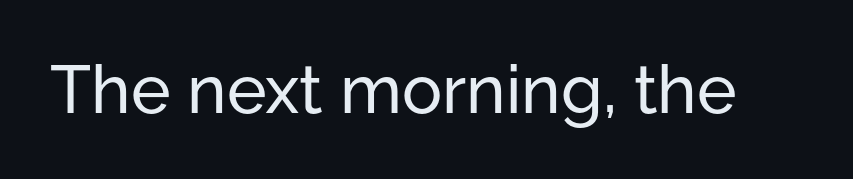
Q: Is the text italic (slanted)? A: No, it is upright.
Q: Is the typeface a serif or a sans-serif typeface? A: Sans-serif.
Q: Is the text underlined? A: No.
Q: Is the spacing between letters normal or unusually wide? A: Normal.
Q: Width (condensed, normal, or wide)? A: Normal.
Q: Stroke contrast? A: Low.
Q: x-height? A: Medium.
Q: Monospaced? A: No.
